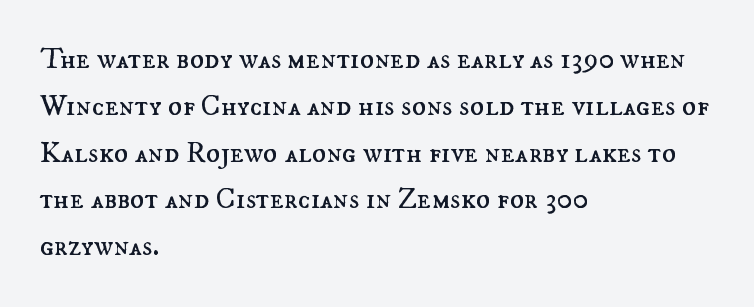
{"italic": "no", "bold": "no", "weight": "regular", "width": "normal", "stroke_contrast": "medium", "x_height": "small", "monospaced": "no", "underline": "no", "align": "left", "line_spacing": "normal", "line_spacing_ratio": 1.56, "letter_spacing": "normal", "letter_spacing_em": 0.0, "glyph_px": 30}
